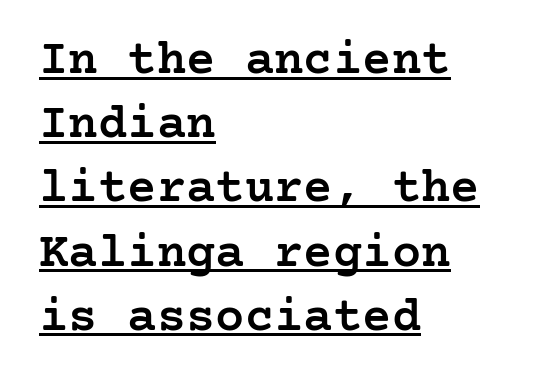
Each letter's strokes conclude with small projecting serifs. A normal amount of white space separates one row of letters from the next. Each glyph is drawn with semibold strokes, heavier than normal yet not fully bold. The face used here appears with an underline applied. Is the letter spacing exaggerated? No — it looks like the ordinary default.
